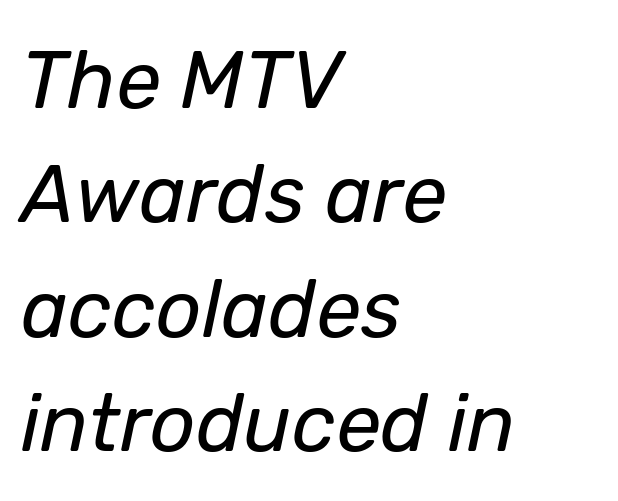
{"italic": "yes", "lean": "right", "slant_degrees": 12, "bold": "no", "weight": "regular", "width": "normal", "stroke_contrast": "low", "x_height": "medium", "monospaced": "no", "underline": "no", "align": "left", "line_spacing": "normal", "line_spacing_ratio": 1.43, "letter_spacing": "normal", "letter_spacing_em": 0.0, "glyph_px": 80}
